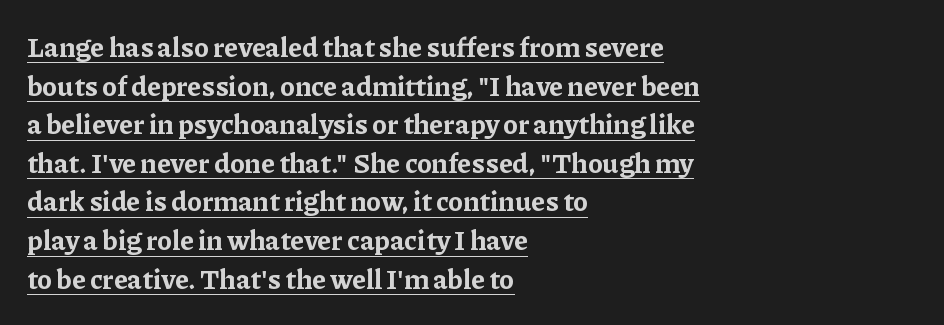
The lettering holds an erect, upright posture throughout. The tracking reads as untouched default to a designer's eye. What decoration does the sample have? An underline. This block has exactly the height ordinary leading produces. A full-strength bold gives these letters their thick strokes.
